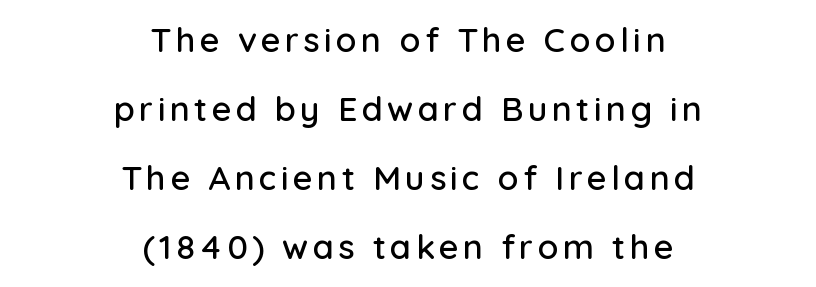
{"serif": "no", "italic": "no", "width": "normal", "stroke_contrast": "low", "x_height": "medium", "monospaced": "no", "underline": "no", "align": "center", "line_spacing": "loose", "line_spacing_ratio": 2.03, "glyph_px": 34}
